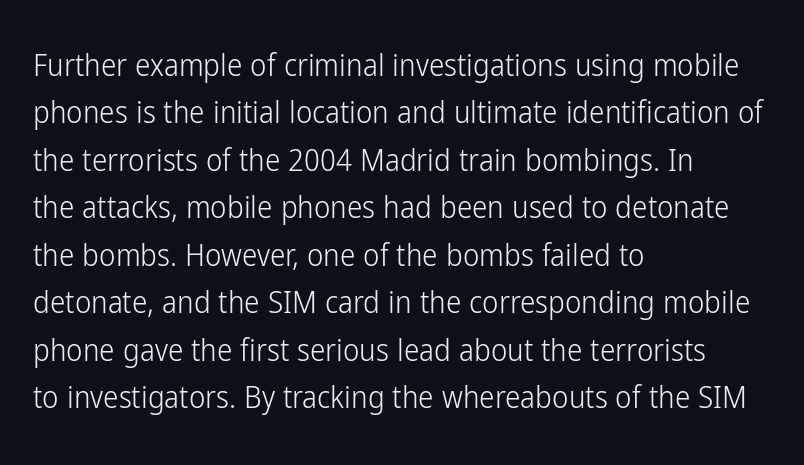
The image shows 31 px light, condensed sans-serif type, upright; set left-aligned, normal line spacing (1.53x), normal letter spacing, not underlined; low stroke contrast and a medium x-height.
